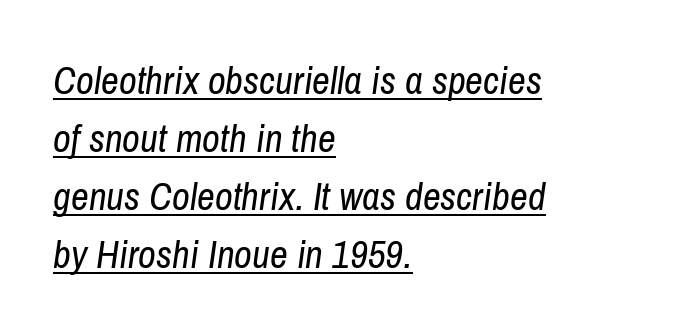
{"italic": "yes", "lean": "right", "slant_degrees": 8, "bold": "no", "weight": "regular", "width": "condensed", "stroke_contrast": "low", "x_height": "medium", "monospaced": "no", "underline": "yes", "align": "left", "line_spacing": "normal", "line_spacing_ratio": 1.49, "letter_spacing": "normal", "letter_spacing_em": 0.0, "glyph_px": 39}
